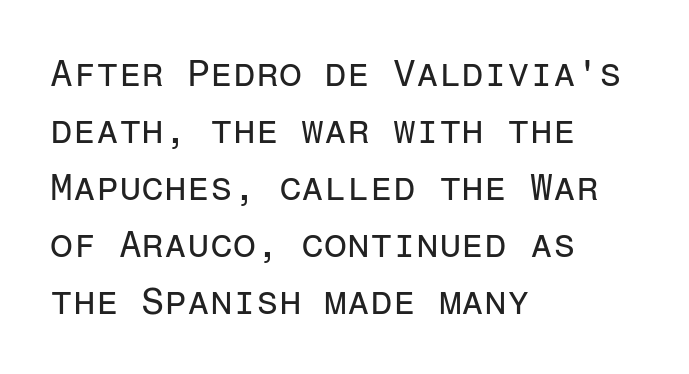
{"serif": "no", "italic": "no", "bold": "no", "weight": "regular", "width": "normal", "stroke_contrast": "low", "x_height": "medium", "monospaced": "yes", "underline": "no", "align": "left", "line_spacing": "normal", "line_spacing_ratio": 1.54, "letter_spacing": "normal", "letter_spacing_em": 0.0, "glyph_px": 37}
